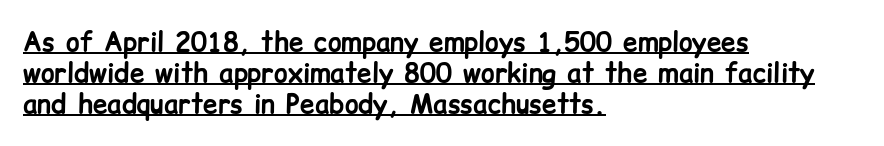
Nothing unusual about the tracking: characters are spaced as the font intends. The typesetting leans heavy: a genuine bold. The ragged edge is on the right, which tells us the setting is flush left. Is there any slant? The stems are plumb.
